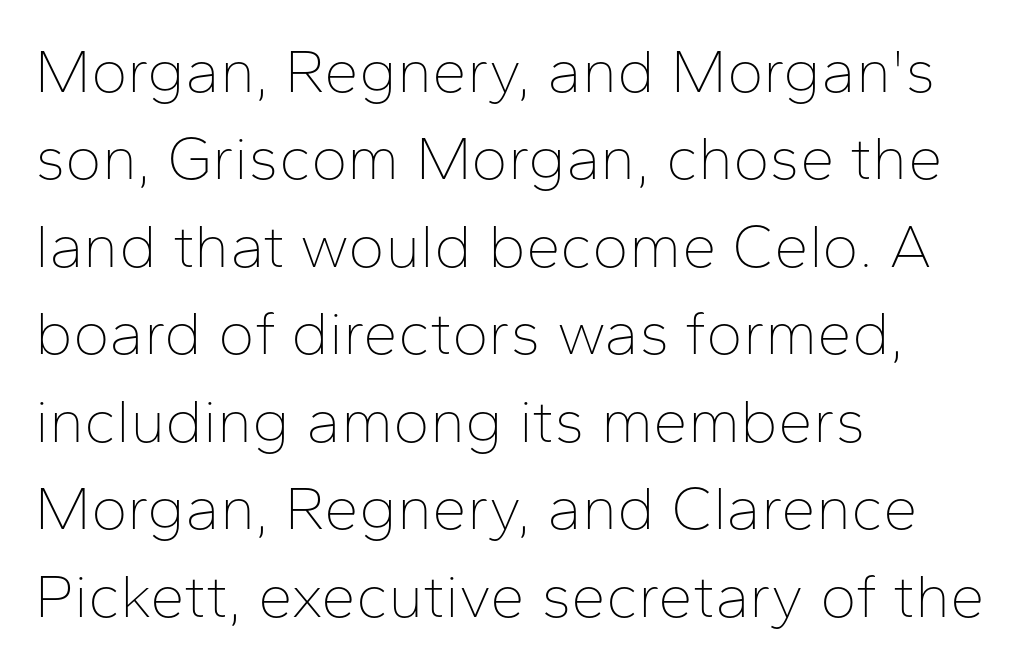
{"serif": "no", "italic": "no", "bold": "no", "weight": "thin", "width": "normal", "stroke_contrast": "low", "x_height": "medium", "monospaced": "no", "underline": "no", "align": "left", "line_spacing": "normal", "line_spacing_ratio": 1.41, "letter_spacing": "normal", "letter_spacing_em": 0.0, "glyph_px": 62}
